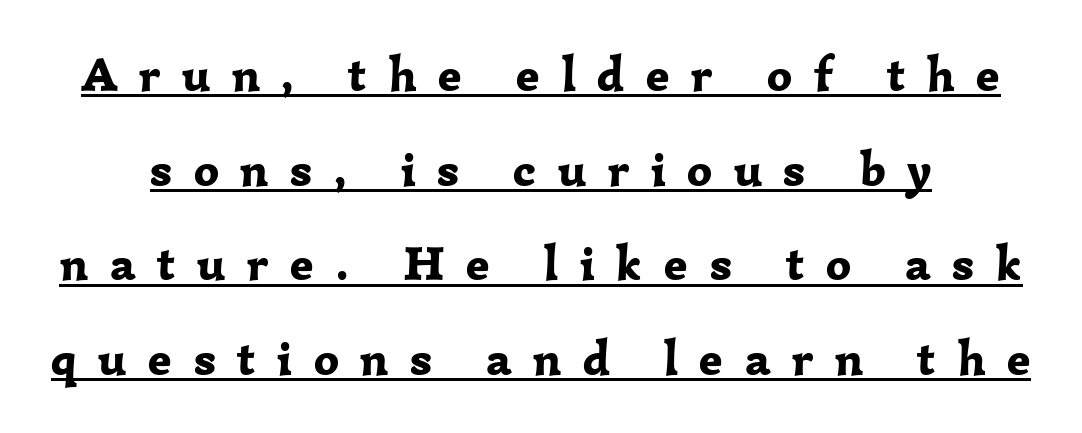
Q: Is the text bold? A: Yes.
Q: Is the text italic (slanted)? A: No, it is upright.
Q: Is the typeface a serif or a sans-serif typeface? A: Serif.
Q: Is the text underlined? A: Yes.
Q: Is the spacing between letters normal or unusually wide? A: Unusually wide.
Q: Is the spacing between lines tight, normal or loose? A: Loose.
Q: Width (condensed, normal, or wide)? A: Normal.
Q: Stroke contrast? A: Low.
Q: x-height? A: Medium.
Q: Monospaced? A: No.
